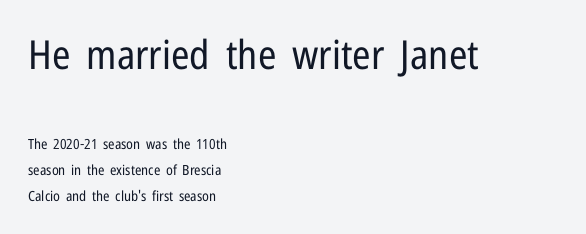
Block one is the big one; block two sits smaller underneath. This rendering leaves character spacing at its baseline value. Underline: absent. The rendering uses natural spacing where letterforms have individual widths. A typesetter would mark this as roman, not italic. The strokes are not fattened; the text isn't bold.
